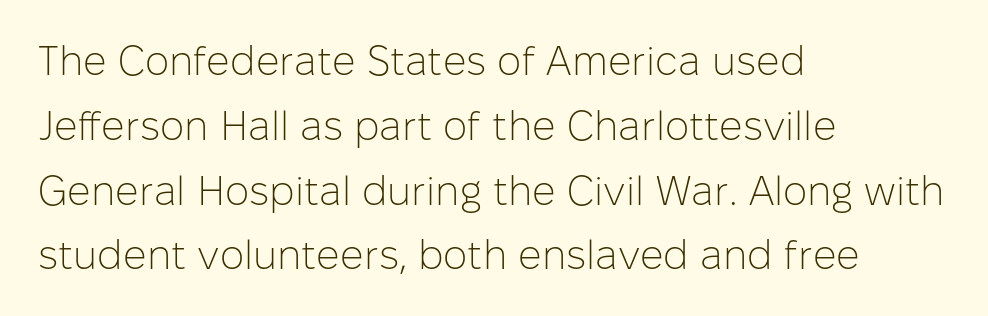
{"serif": "no", "italic": "no", "bold": "no", "weight": "light", "width": "normal", "stroke_contrast": "low", "x_height": "medium", "monospaced": "no", "underline": "no", "align": "left", "line_spacing": "normal", "line_spacing_ratio": 1.58, "letter_spacing": "normal", "letter_spacing_em": 0.0, "glyph_px": 41}
